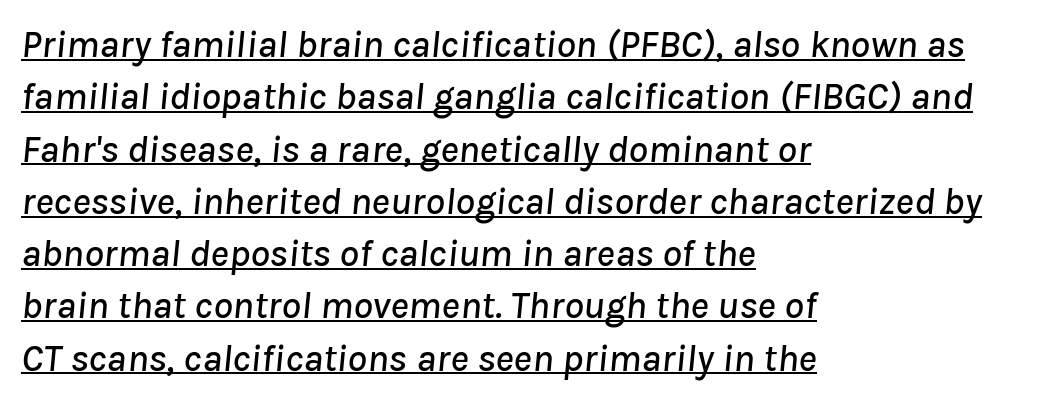
The face used here is proportionally spaced, like ordinary book or web type. Does a line run under the words? Yes, clearly. Rows of type keep a routine distance in the vertical direction. The passage shown leans; its letterforms are oblique. Students, note that the glyphs here touch the page at normal intervals.
